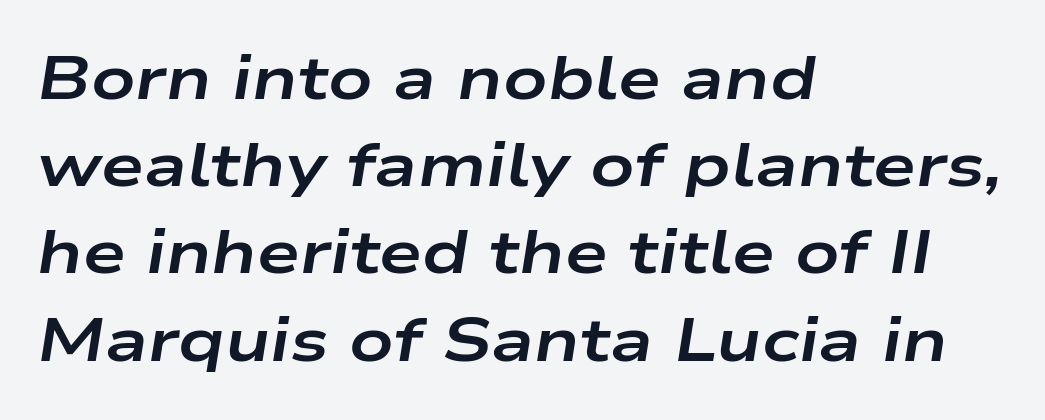
Anything drawn beneath the words? Only blank space. Is this a fixed-width face? No — the glyphs have proportional, varying widths. The passage shown has conventional tracking throughout. These lines were composed using italics.
